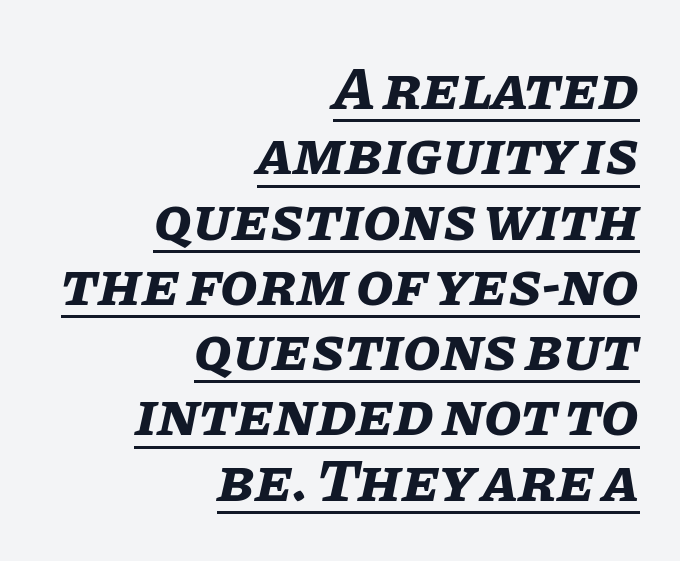
The lettering is marked with a stroke running underneath it. The line-height multiplier appears low, near solid setting. Observe the ordinary spacing: letters are neighbours, not strangers. Every character sits at an angle, as italics do. Caption: bold face, heavy strokes. Reading down the block, your eye finds every line finishing at a fixed right position.
